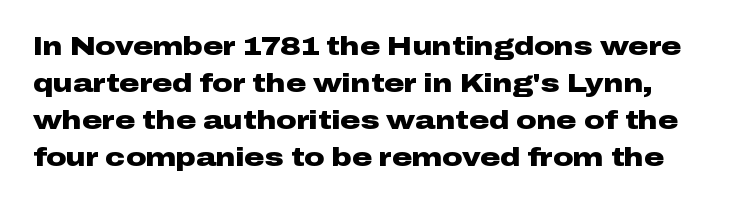
{"italic": "no", "bold": "yes", "underline": "no", "line_spacing": "normal", "line_spacing_ratio": 1.48, "letter_spacing": "normal", "letter_spacing_em": 0.0, "glyph_px": 25}
